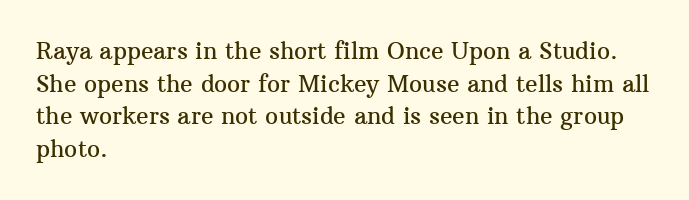
Q: Is the text italic (slanted)? A: No, it is upright.
Q: Is the text underlined? A: No.
Q: How is the paragraph aligned? A: Left-aligned.
Q: Is the spacing between letters normal or unusually wide? A: Normal.
Q: Is the spacing between lines tight, normal or loose? A: Normal.
